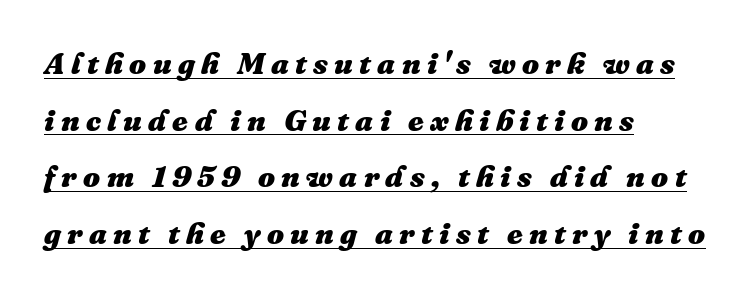
{"italic": "yes", "lean": "right", "slant_degrees": 16, "bold": "yes", "weight": "heavy", "width": "normal", "stroke_contrast": "medium", "x_height": "medium", "monospaced": "no", "underline": "yes", "align": "left", "line_spacing_ratio": 1.89, "letter_spacing": "wide", "letter_spacing_em": 0.21, "glyph_px": 30}
